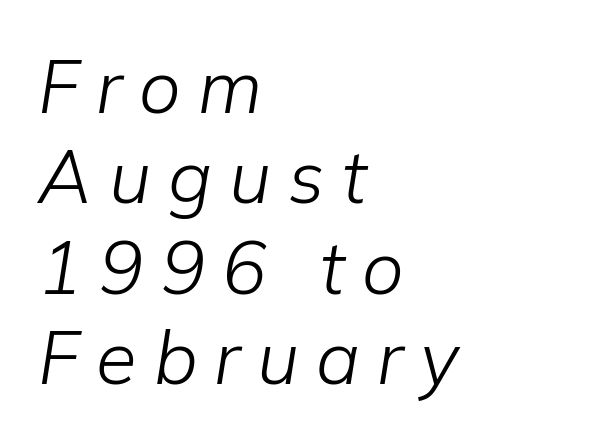
Q: Is the text bold? A: No.
Q: Is the text italic (slanted)? A: Yes, it leans right by about 9 degrees.
Q: Is the text underlined? A: No.
Q: How is the paragraph aligned? A: Left-aligned.
Q: Is the spacing between letters normal or unusually wide? A: Unusually wide.
Q: Width (condensed, normal, or wide)? A: Normal.
Q: Stroke contrast? A: Low.
Q: x-height? A: Medium.
Q: Monospaced? A: No.
